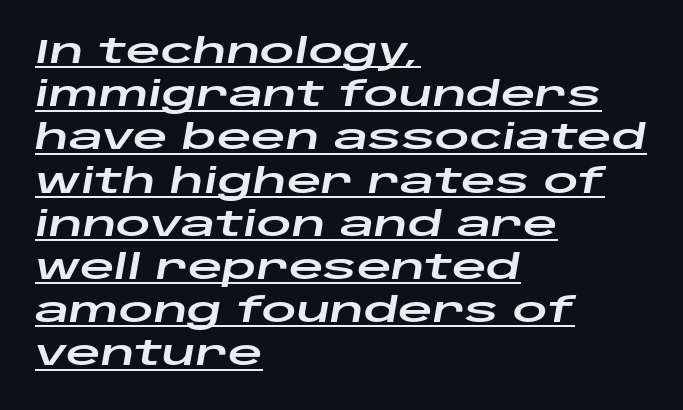
This block has exactly the height ordinary leading produces. Varying glyph widths throughout — classic text-font behaviour. The sample's only ornament is a line tracing under the words. Left-aligned paragraph, ragged on the right.
